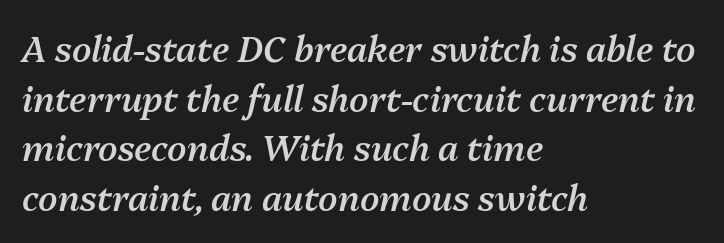
{"italic": "yes", "lean": "right", "slant_degrees": 13, "bold": "semi", "weight": "semibold", "width": "normal", "stroke_contrast": "medium", "x_height": "medium", "monospaced": "no", "underline": "no", "align": "left", "line_spacing": "normal", "line_spacing_ratio": 1.42, "letter_spacing": "normal", "letter_spacing_em": 0.0, "glyph_px": 35}
